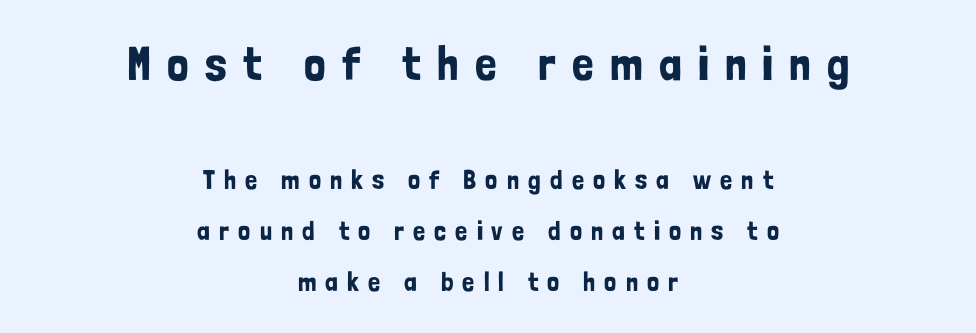
Q: Is the text italic (slanted)? A: No, it is upright.
Q: Is the typeface a serif or a sans-serif typeface? A: Sans-serif.
Q: Is the text underlined? A: No.
Q: How is the paragraph aligned? A: Centered.
Q: Is the spacing between letters normal or unusually wide? A: Unusually wide.
Q: Which block of text is set in a larger size, the first (top) or the second (bottom)? A: The first (top) one.
Q: Width (condensed, normal, or wide)? A: Condensed.
Q: Stroke contrast? A: Low.
Q: x-height? A: Medium.
Q: Monospaced? A: No.
